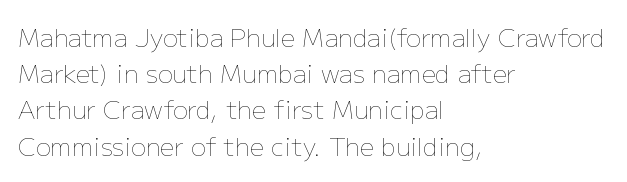
Q: Is the text bold? A: No.
Q: Is the text italic (slanted)? A: No, it is upright.
Q: Is the text underlined? A: No.
Q: How is the paragraph aligned? A: Left-aligned.
Q: Is the spacing between letters normal or unusually wide? A: Normal.
Q: Is the spacing between lines tight, normal or loose? A: Normal.
